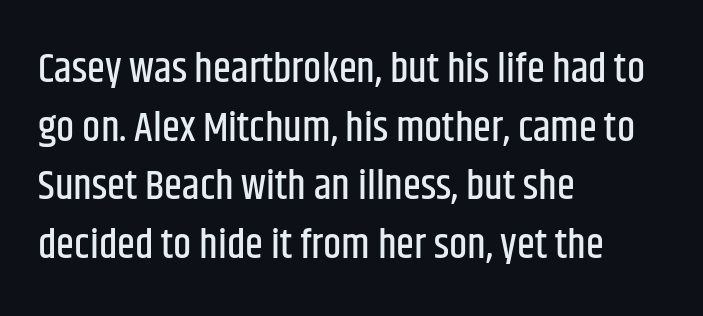
Q: Is the text italic (slanted)? A: No, it is upright.
Q: Is the typeface a serif or a sans-serif typeface? A: Sans-serif.
Q: Is the text underlined? A: No.
Q: How is the paragraph aligned? A: Left-aligned.
Q: Is the spacing between letters normal or unusually wide? A: Normal.
Q: Is the spacing between lines tight, normal or loose? A: Normal.
Q: Width (condensed, normal, or wide)? A: Condensed.
Q: Stroke contrast? A: Low.
Q: x-height? A: Large.
Q: Monospaced? A: No.
